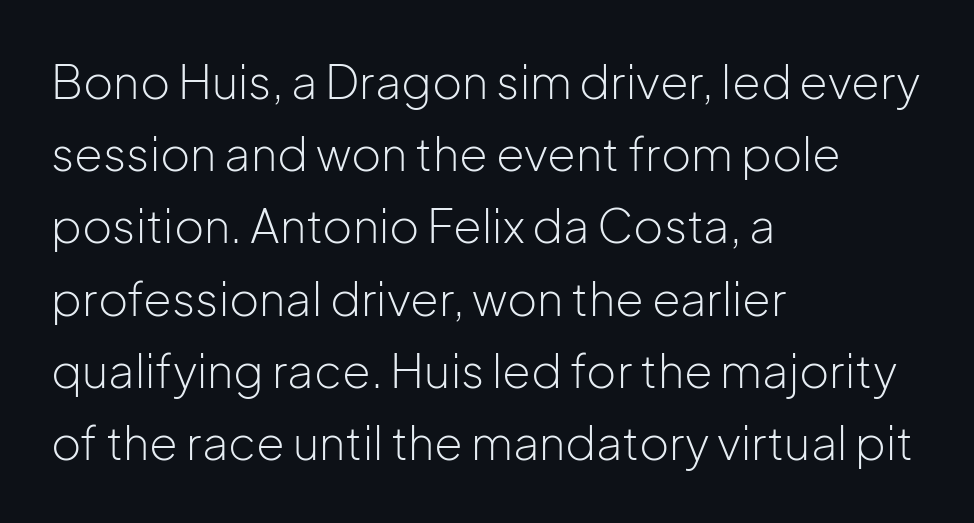
Here the designer chose a conventional face with non-uniform glyph widths. The rows are spaced the way most documents space them. Honestly, there is no underline to notice here at all. Is this a sans? Yes — the strokes have no serifs.
